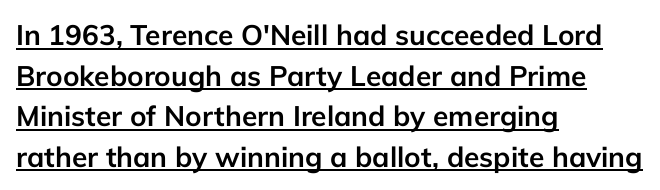
{"serif": "no", "italic": "no", "bold": "yes", "weight": "semibold", "width": "normal", "stroke_contrast": "low", "x_height": "medium", "monospaced": "no", "underline": "yes", "align": "left", "line_spacing": "normal", "line_spacing_ratio": 1.45, "letter_spacing": "normal", "letter_spacing_em": 0.0, "glyph_px": 28}
